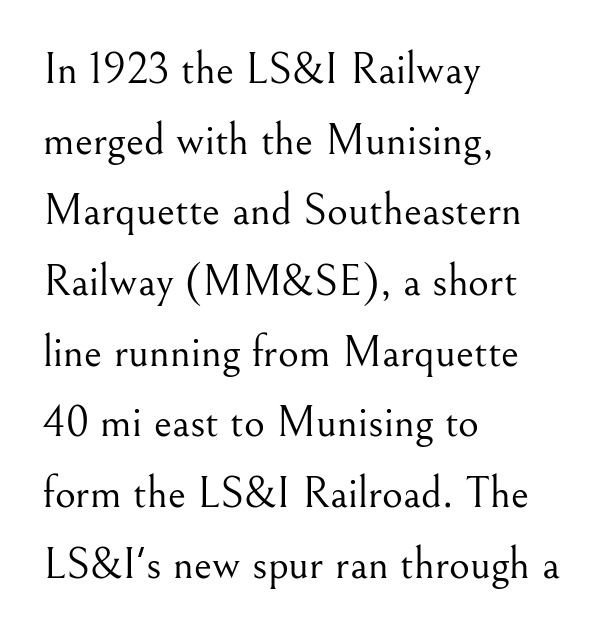
{"serif": "yes", "italic": "no", "bold": "no", "weight": "light", "width": "normal", "stroke_contrast": "medium", "x_height": "small", "monospaced": "no", "underline": "no", "align": "left", "line_spacing": "normal", "line_spacing_ratio": 1.57, "letter_spacing": "normal", "letter_spacing_em": 0.0, "glyph_px": 45}
